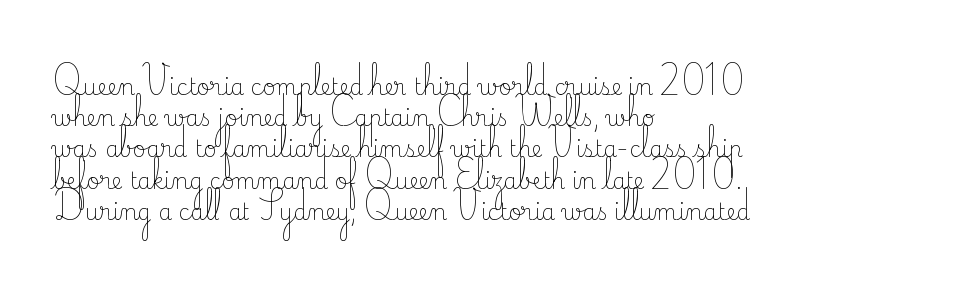
The image shows 22 px text type, upright; set left-aligned, normal line spacing (1.42x), normal letter spacing, not underlined.
